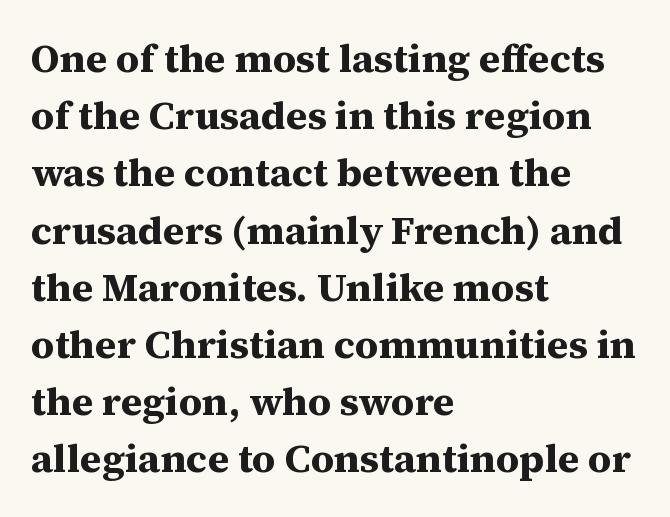
Q: Is the text bold? A: Yes.
Q: Is the text italic (slanted)? A: No, it is upright.
Q: Is the typeface a serif or a sans-serif typeface? A: Serif.
Q: Is the text underlined? A: No.
Q: How is the paragraph aligned? A: Left-aligned.
Q: Is the spacing between letters normal or unusually wide? A: Normal.
Q: Is the spacing between lines tight, normal or loose? A: Normal.
Q: Width (condensed, normal, or wide)? A: Normal.
Q: Stroke contrast? A: Medium.
Q: x-height? A: Medium.
Q: Monospaced? A: No.
